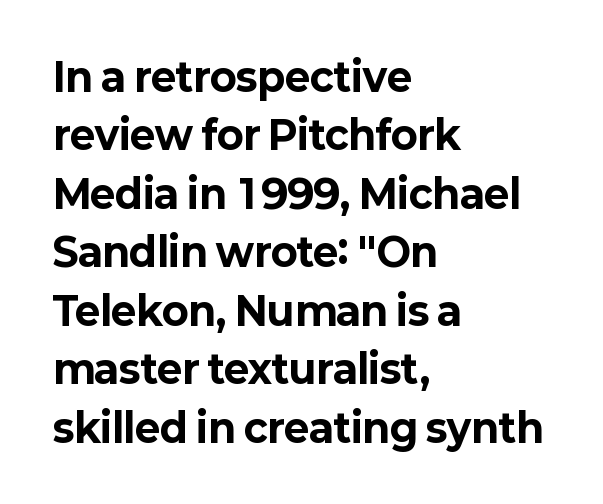
{"serif": "no", "italic": "no", "bold": "yes", "weight": "bold", "width": "normal", "stroke_contrast": "low", "x_height": "medium", "monospaced": "no", "underline": "no", "align": "left", "line_spacing": "normal", "line_spacing_ratio": 1.5, "letter_spacing": "normal", "letter_spacing_em": 0.0, "glyph_px": 39}
